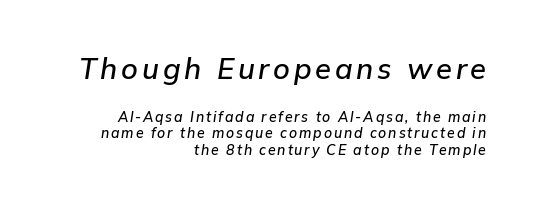
{"italic": "yes", "lean": "right", "slant_degrees": 9, "width": "normal", "stroke_contrast": "low", "x_height": "medium", "monospaced": "no", "underline": "no", "align": "right", "line_spacing_ratio": 1.19, "larger_block": "first", "size_ratio": 2.07, "glyph_px": 29}
